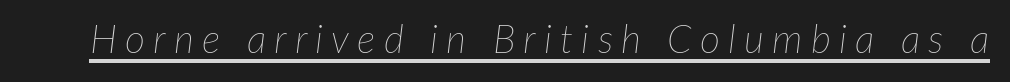
Honestly, the letter spacing is so wide it's the main thing you notice. You could not count columns in this text — the font is proportionally spaced. A rule runs beneath these lines of type. Does the lettering tilt? It does — this is italic. These glyphs show unthickened strokes, regular width or finer.
